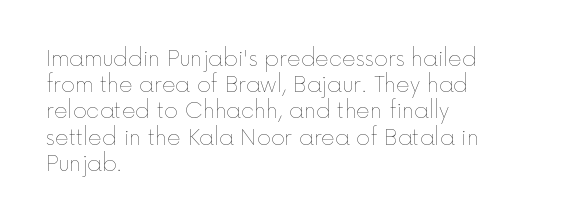
{"italic": "no", "bold": "no", "underline": "no", "align": "left", "line_spacing": "normal", "line_spacing_ratio": 1.25, "letter_spacing": "normal", "letter_spacing_em": 0.0, "glyph_px": 21}
